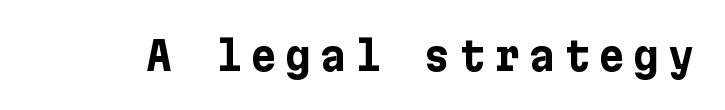
The image shows 40 px bold sans-serif type, upright; set unusually wide letter spacing (+0.22 em), not underlined; low stroke contrast and a medium x-height.
